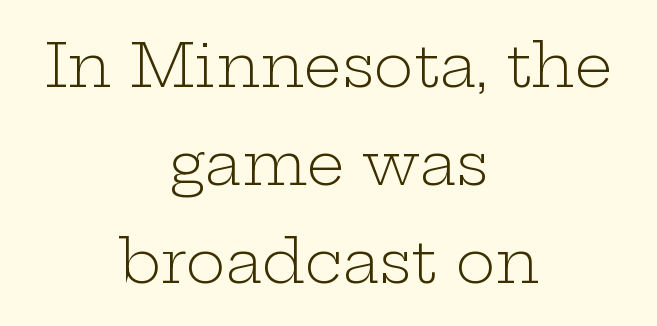
Caption: face not bold, strokes unweighted. Character widths vary here, with narrow letters taking less room than wide ones. The zone under the glyphs is completely vacant. The letters sit at their default tracking, neither squeezed nor spread.
